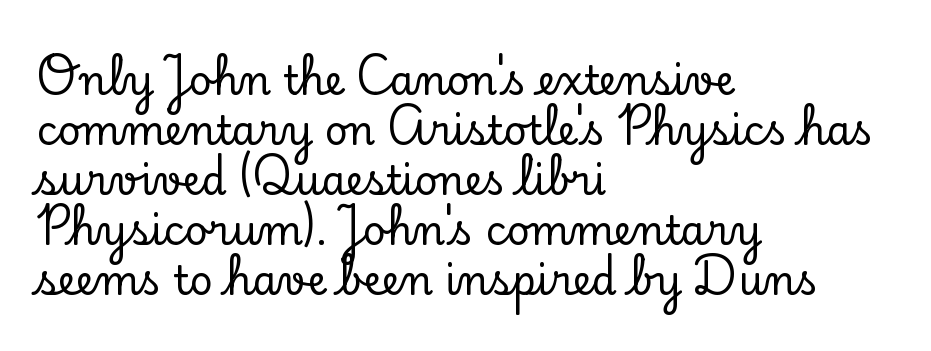
The image shows 40 px serif type, upright; set left-aligned, normal line spacing (1.25x), normal letter spacing, not underlined; low stroke contrast and a small x-height.
